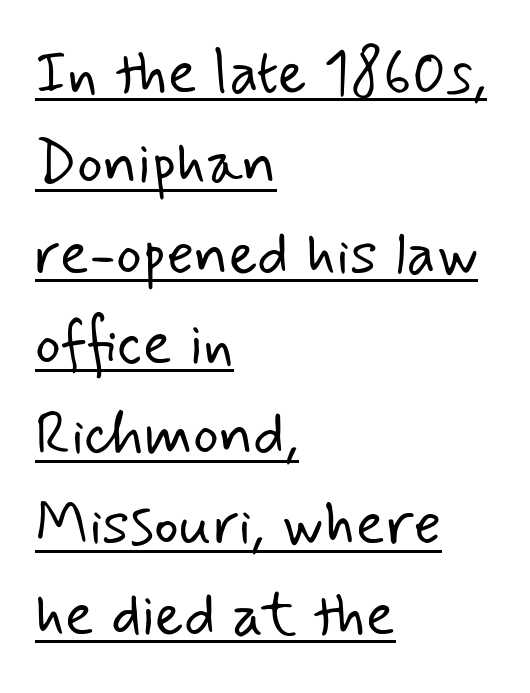
Q: Is the text bold? A: No.
Q: Is the typeface a serif or a sans-serif typeface? A: Sans-serif.
Q: Is the text underlined? A: Yes.
Q: How is the paragraph aligned? A: Left-aligned.
Q: Is the spacing between letters normal or unusually wide? A: Normal.
Q: Is the spacing between lines tight, normal or loose? A: Normal.
Q: Width (condensed, normal, or wide)? A: Normal.
Q: Stroke contrast? A: Low.
Q: x-height? A: Small.
Q: Monospaced? A: No.
